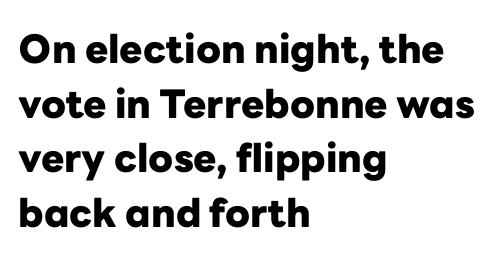
The image shows 39 px heavy sans-serif type, upright; set left-aligned, normal line spacing (1.4x), normal letter spacing, not underlined; low stroke contrast and a medium x-height.
